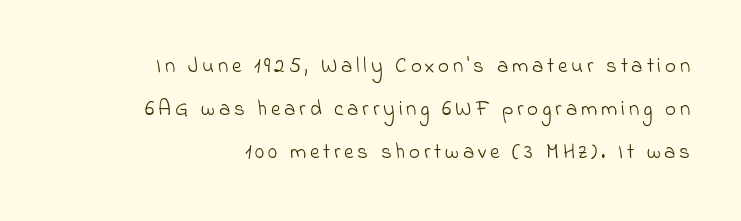
The image shows 21 px text type; set right-aligned, loose line spacing (2.05x), not underlined.
